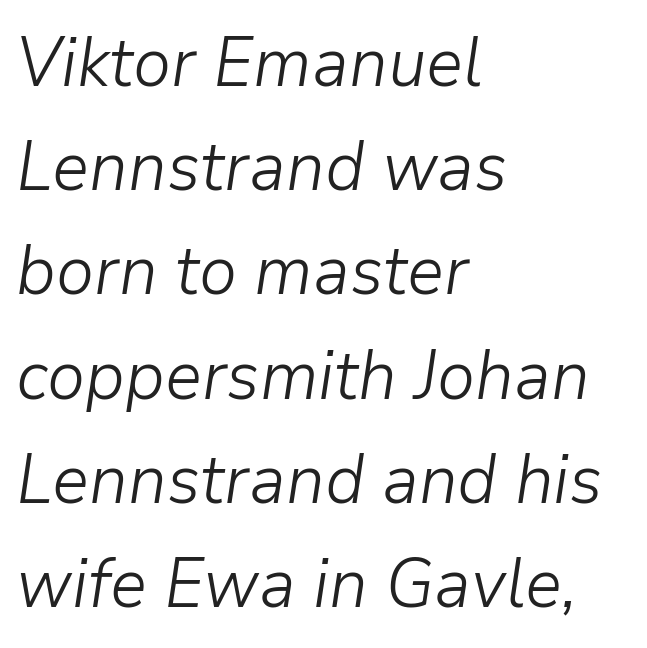
Q: Is the text bold? A: No.
Q: Is the text italic (slanted)? A: Yes, it leans right by about 9 degrees.
Q: Is the text underlined? A: No.
Q: How is the paragraph aligned? A: Left-aligned.
Q: Is the spacing between letters normal or unusually wide? A: Normal.
Q: Is the spacing between lines tight, normal or loose? A: Normal.
Q: Width (condensed, normal, or wide)? A: Normal.
Q: Stroke contrast? A: Low.
Q: x-height? A: Medium.
Q: Monospaced? A: No.
